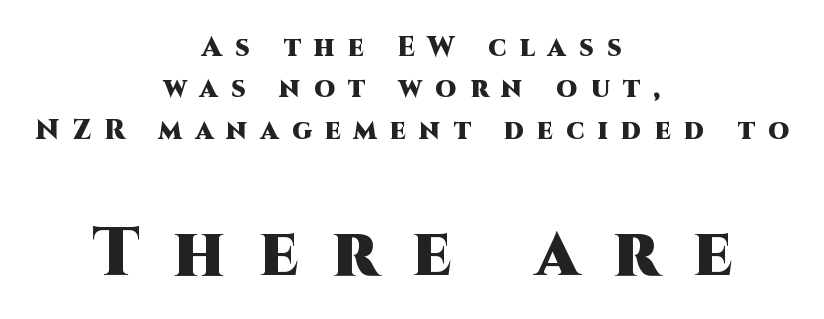
Q: Is the text bold? A: Yes.
Q: Is the text italic (slanted)? A: No, it is upright.
Q: Is the typeface a serif or a sans-serif typeface? A: Sans-serif.
Q: Is the text underlined? A: No.
Q: How is the paragraph aligned? A: Centered.
Q: Is the spacing between letters normal or unusually wide? A: Unusually wide.
Q: Is the spacing between lines tight, normal or loose? A: Normal.
Q: Which block of text is set in a larger size, the first (top) or the second (bottom)? A: The second (bottom) one.
Q: Width (condensed, normal, or wide)? A: Normal.
Q: Stroke contrast? A: High.
Q: x-height? A: Large.
Q: Monospaced? A: No.
